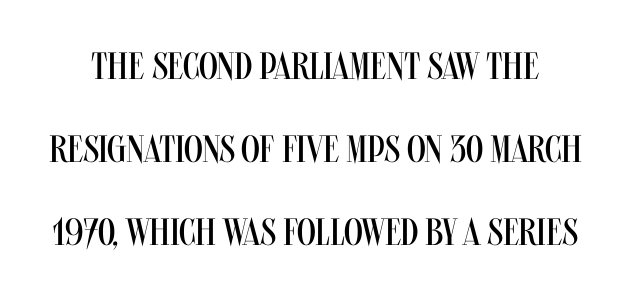
{"serif": "no", "italic": "no", "bold": "no", "weight": "regular", "width": "condensed", "stroke_contrast": "medium", "x_height": "large", "monospaced": "no", "underline": "no", "line_spacing": "loose", "line_spacing_ratio": 2.19, "letter_spacing": "normal", "letter_spacing_em": 0.0, "glyph_px": 38}
